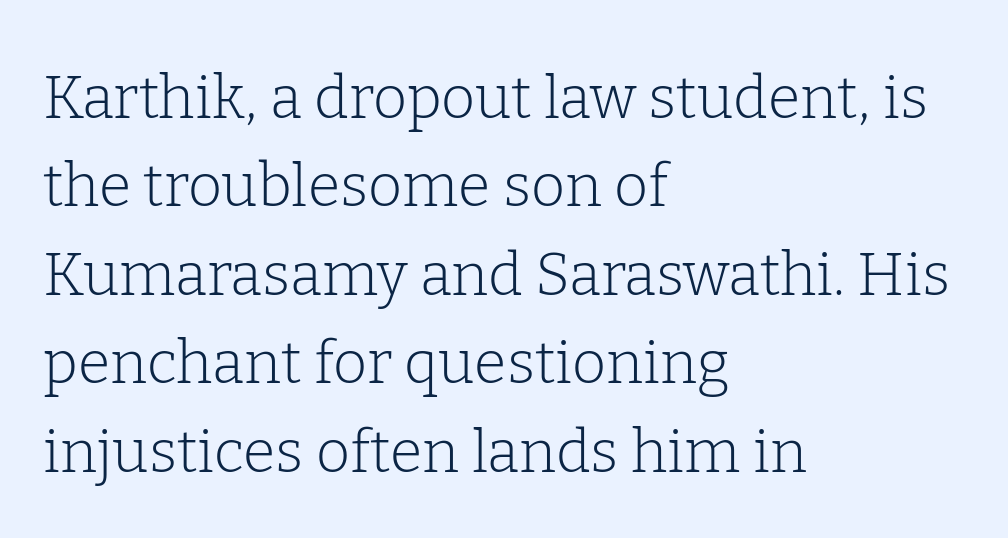
{"serif": "yes", "italic": "no", "bold": "no", "weight": "light", "width": "normal", "stroke_contrast": "low", "x_height": "medium", "monospaced": "no", "underline": "no", "align": "left", "line_spacing": "normal", "line_spacing_ratio": 1.5, "letter_spacing": "normal", "letter_spacing_em": 0.0, "glyph_px": 59}
